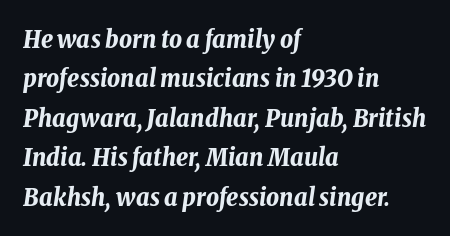
Honestly, there is no underline to notice here at all. The letters are slanted; this is an italic face. These lines sit exactly where default settings would place them. Leftover space on each line is placed entirely after the last word.
